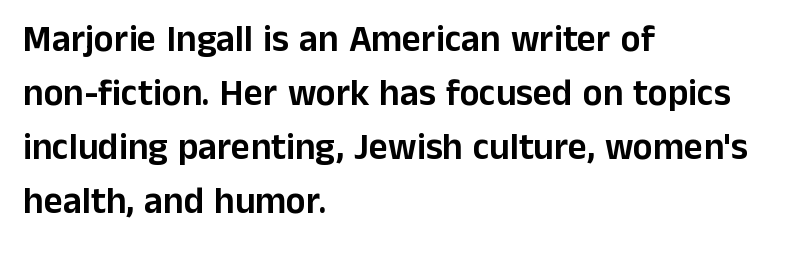
These lines are composed in type without serifs. Decoration check: the copy has no underline. Which margin do the lines hug? The left one — the right edge is uneven. Characters remain perfectly vertical along every line.
